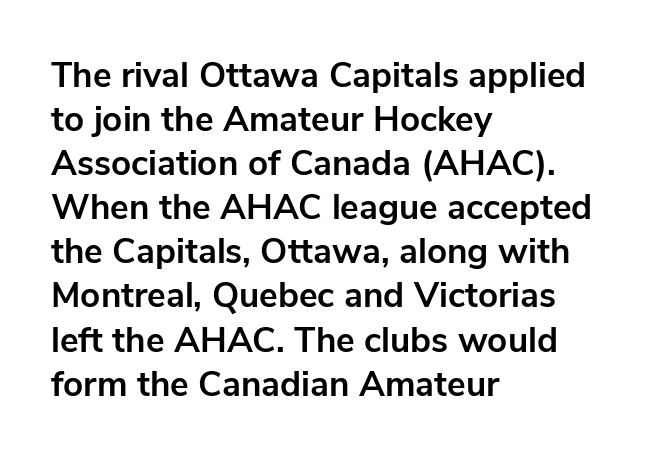
{"serif": "no", "italic": "no", "bold": "yes", "weight": "bold", "width": "normal", "stroke_contrast": "low", "x_height": "medium", "monospaced": "no", "underline": "no", "align": "left", "line_spacing": "normal", "line_spacing_ratio": 1.26, "letter_spacing": "normal", "letter_spacing_em": 0.0, "glyph_px": 35}
